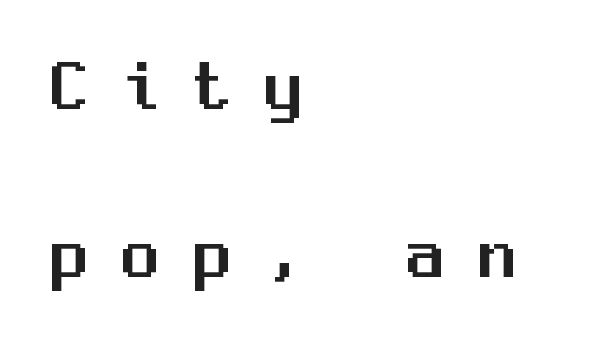
The image shows 75 px sans-serif type, upright, monospaced; set left-aligned, loose line spacing (2.24x), unusually wide letter spacing (+0.45 em), not underlined; medium stroke contrast and a medium x-height.
